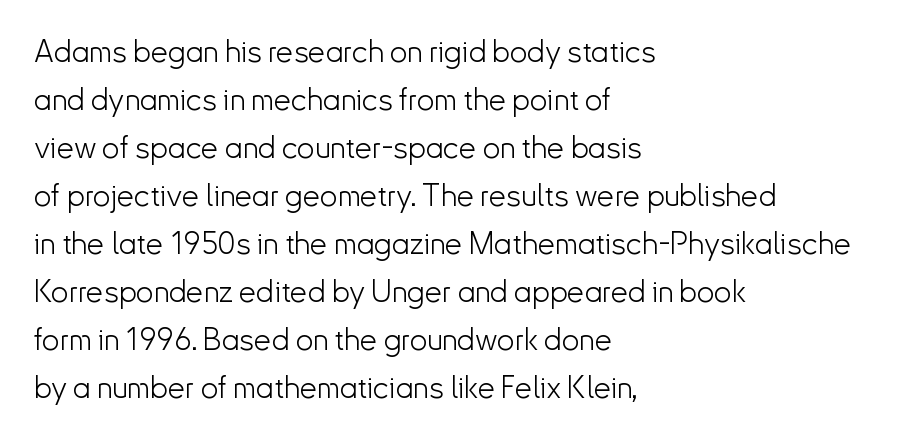
Q: Is the text bold? A: No.
Q: Is the text italic (slanted)? A: No, it is upright.
Q: Is the typeface a serif or a sans-serif typeface? A: Sans-serif.
Q: Is the text underlined? A: No.
Q: How is the paragraph aligned? A: Left-aligned.
Q: Is the spacing between letters normal or unusually wide? A: Normal.
Q: Is the spacing between lines tight, normal or loose? A: Normal.
Q: Width (condensed, normal, or wide)? A: Normal.
Q: Stroke contrast? A: Low.
Q: x-height? A: Small.
Q: Monospaced? A: No.
